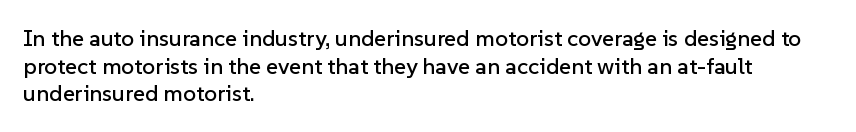
The image shows 23 px text type, upright; set left-aligned, line spacing 1.2x, normal letter spacing, not underlined.
